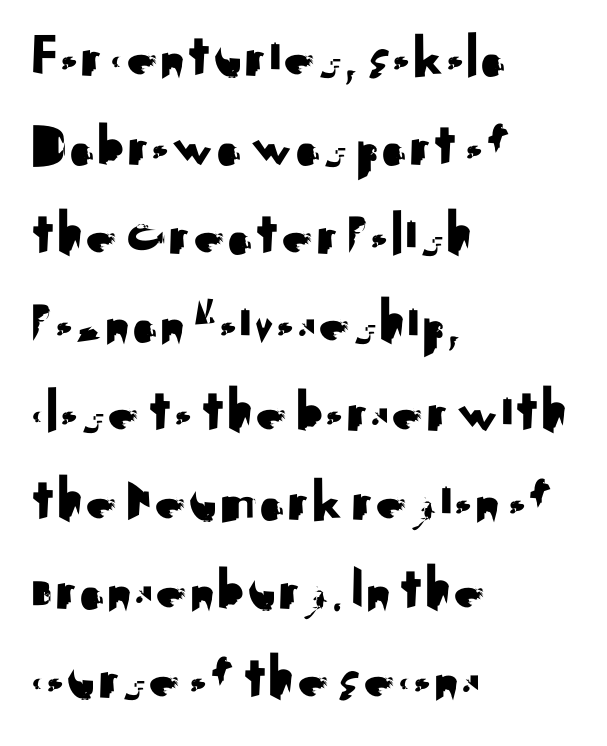
{"serif": "no", "italic": "no", "width": "normal", "stroke_contrast": "medium", "x_height": "small", "monospaced": "no", "underline": "no", "align": "left", "line_spacing": "normal", "line_spacing_ratio": 1.41, "letter_spacing": "normal", "letter_spacing_em": 0.0, "glyph_px": 63}
